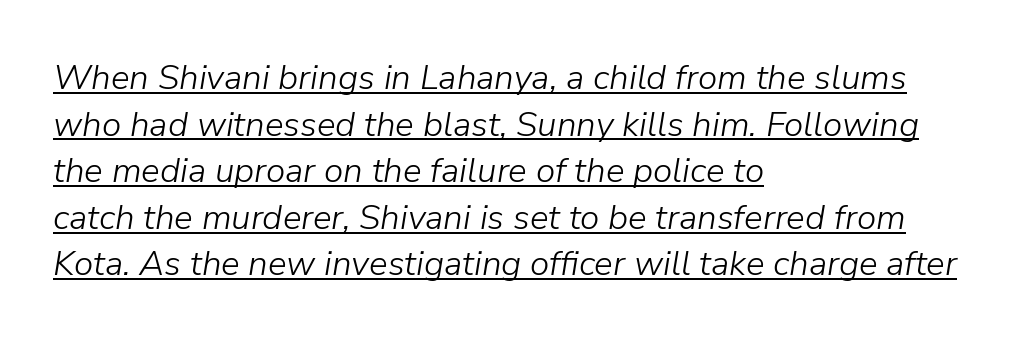
Does extra space separate the letters? No, they use regular spacing. Unbolded letterforms with no extra heft. Quick note: underline on. Short and long lines alike share a common starting point at left. How would I describe the line gaps? Plain and ordinary.
